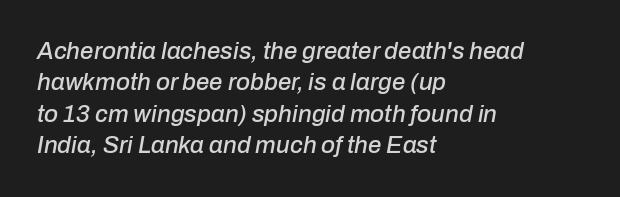
Italic? Definitely — the glyphs are oblique. Nobody touched the tracking dial on this one. The rows are spaced the way most documents space them. Underlining? Definitely not there.
